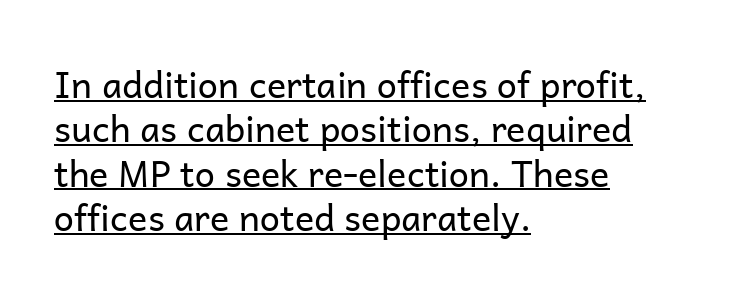
{"serif": "no", "italic": "no", "bold": "no", "weight": "regular", "width": "normal", "stroke_contrast": "low", "x_height": "medium", "monospaced": "no", "underline": "yes", "align": "left", "line_spacing_ratio": 1.23, "letter_spacing": "normal", "letter_spacing_em": 0.0, "glyph_px": 36}
